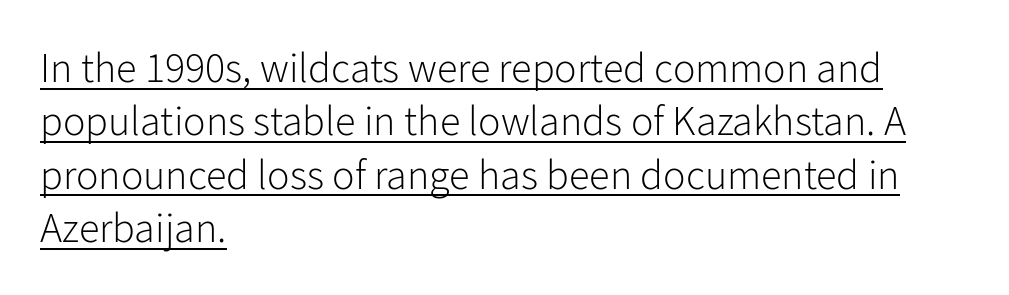
{"serif": "no", "italic": "no", "bold": "no", "weight": "light", "width": "normal", "stroke_contrast": "low", "x_height": "medium", "monospaced": "no", "underline": "yes", "align": "left", "line_spacing": "normal", "line_spacing_ratio": 1.27, "letter_spacing": "normal", "letter_spacing_em": 0.0, "glyph_px": 42}
